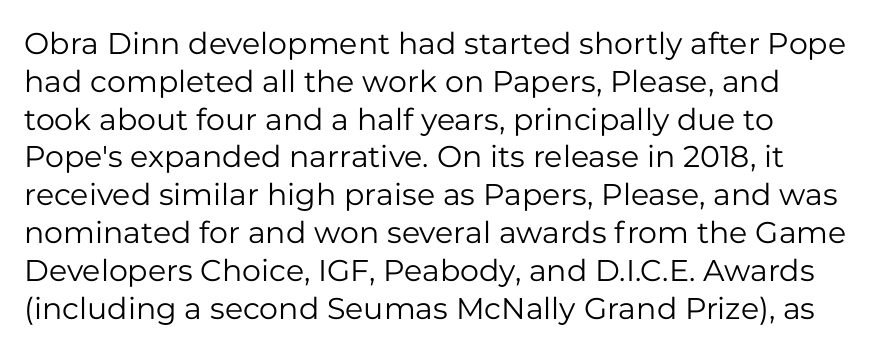
Q: Is the text bold? A: No.
Q: Is the text italic (slanted)? A: No, it is upright.
Q: Is the typeface a serif or a sans-serif typeface? A: Sans-serif.
Q: Is the text underlined? A: No.
Q: Is the spacing between letters normal or unusually wide? A: Normal.
Q: Is the spacing between lines tight, normal or loose? A: Normal.
Q: Width (condensed, normal, or wide)? A: Normal.
Q: Stroke contrast? A: Low.
Q: x-height? A: Medium.
Q: Monospaced? A: No.
